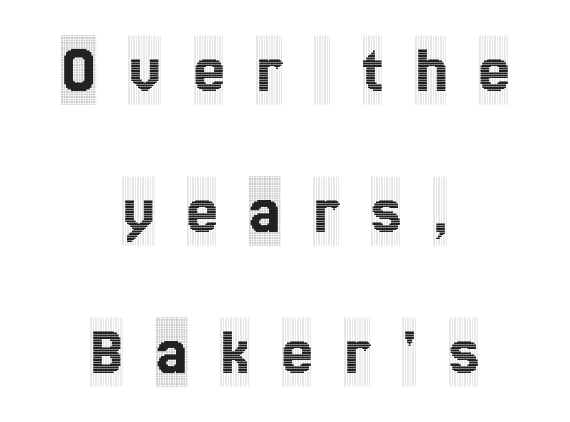
Q: Is the text italic (slanted)? A: No, it is upright.
Q: Is the typeface a serif or a sans-serif typeface? A: Serif.
Q: Is the text underlined? A: No.
Q: How is the paragraph aligned? A: Centered.
Q: Is the spacing between letters normal or unusually wide? A: Unusually wide.
Q: Is the spacing between lines tight, normal or loose? A: Loose.
Q: Width (condensed, normal, or wide)? A: Condensed.
Q: x-height? A: Large.
Q: Monospaced? A: No.
